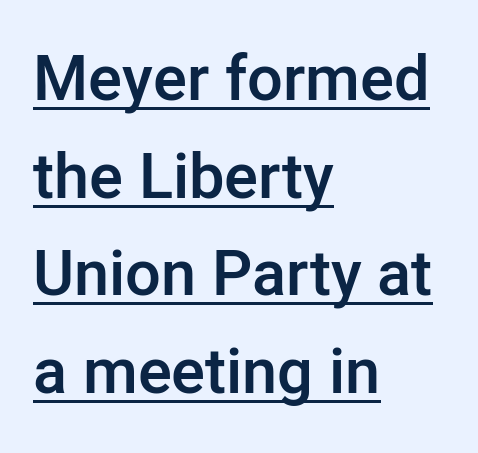
{"serif": "no", "italic": "no", "bold": "semi", "weight": "semibold", "width": "normal", "stroke_contrast": "low", "x_height": "medium", "monospaced": "no", "underline": "yes", "align": "left", "line_spacing": "normal", "line_spacing_ratio": 1.55, "letter_spacing": "normal", "letter_spacing_em": 0.0, "glyph_px": 63}
